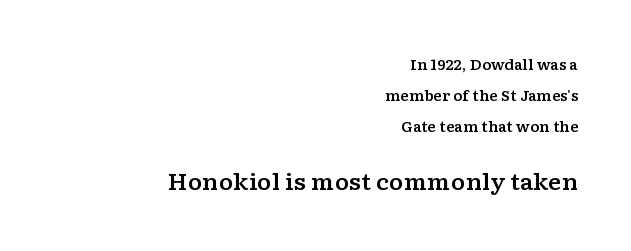
{"italic": "no", "underline": "no", "align": "right", "line_spacing": "loose", "line_spacing_ratio": 2.23, "letter_spacing": "normal", "letter_spacing_em": 0.0, "larger_block": "second", "size_ratio": 1.57, "glyph_px": 22}
